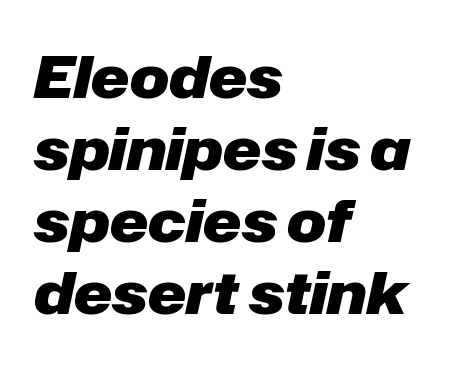
Q: Is the text bold? A: Yes.
Q: Is the text italic (slanted)? A: Yes, it leans right by about 12 degrees.
Q: Is the text underlined? A: No.
Q: How is the paragraph aligned? A: Left-aligned.
Q: Is the spacing between letters normal or unusually wide? A: Normal.
Q: Width (condensed, normal, or wide)? A: Normal.
Q: Stroke contrast? A: Low.
Q: x-height? A: Medium.
Q: Monospaced? A: No.
